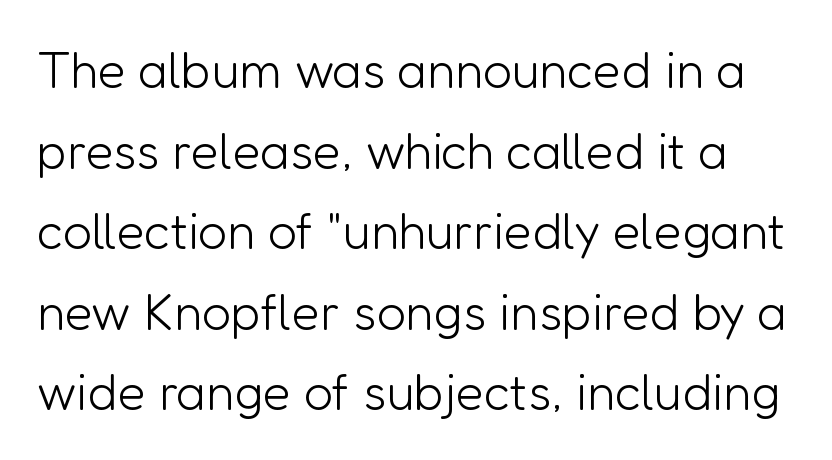
The image shows 51 px light sans-serif type, upright; set normal line spacing (1.58x), normal letter spacing, not underlined; low stroke contrast and a medium x-height.
